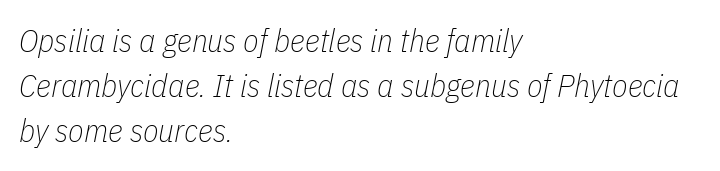
Q: Is the text bold? A: No.
Q: Is the text italic (slanted)? A: Yes, it leans right by about 11 degrees.
Q: Is the text underlined? A: No.
Q: How is the paragraph aligned? A: Left-aligned.
Q: Is the spacing between letters normal or unusually wide? A: Normal.
Q: Is the spacing between lines tight, normal or loose? A: Normal.
Q: Width (condensed, normal, or wide)? A: Condensed.
Q: Stroke contrast? A: Low.
Q: x-height? A: Medium.
Q: Monospaced? A: No.
